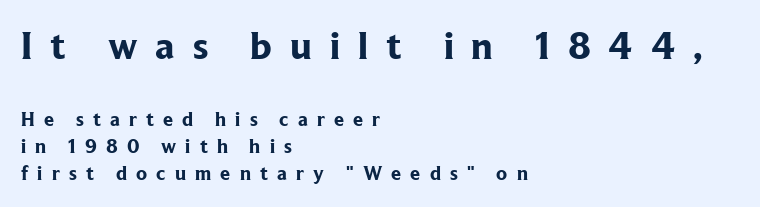
Characters follow at a spacing far wider than the type designer built in. Short and long lines alike share a common starting point at left. Are there feet on the stems? There are — it's a serif. Size hierarchy here favors the leading block over the trailing one.
